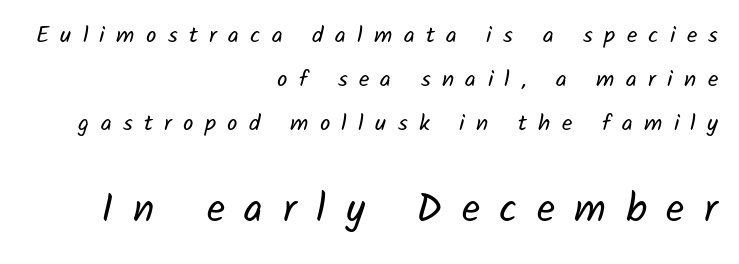
{"serif": "no", "bold": "no", "weight": "regular", "width": "normal", "stroke_contrast": "low", "x_height": "medium", "monospaced": "no", "underline": "no", "align": "right", "line_spacing": "loose", "line_spacing_ratio": 1.91, "letter_spacing": "wide", "letter_spacing_em": 0.49, "larger_block": "second", "size_ratio": 1.74, "glyph_px": 40}
